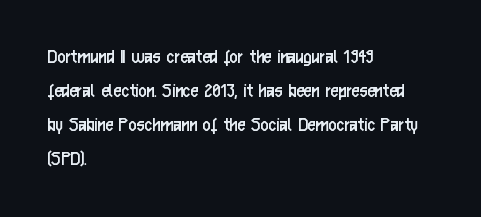
The image shows 22 px text type, upright; set left-aligned, normal line spacing (1.54x), normal letter spacing, not underlined.
